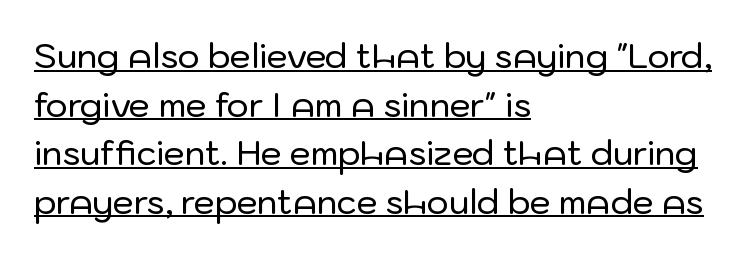
Q: Is the text italic (slanted)? A: No, it is upright.
Q: Is the typeface a serif or a sans-serif typeface? A: Sans-serif.
Q: Is the text underlined? A: Yes.
Q: How is the paragraph aligned? A: Left-aligned.
Q: Is the spacing between letters normal or unusually wide? A: Normal.
Q: Is the spacing between lines tight, normal or loose? A: Normal.
Q: Width (condensed, normal, or wide)? A: Normal.
Q: Stroke contrast? A: Low.
Q: x-height? A: Medium.
Q: Monospaced? A: No.
